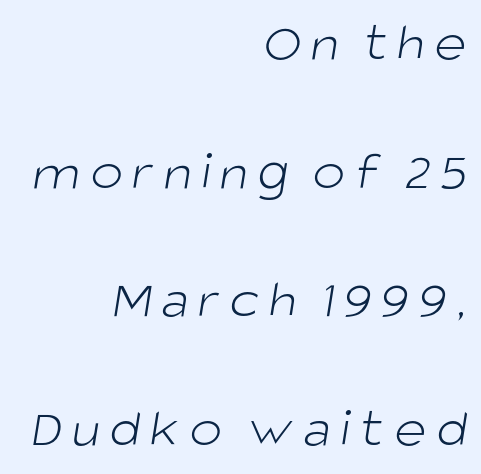
Q: Is the text bold? A: No.
Q: Is the typeface a serif or a sans-serif typeface? A: Sans-serif.
Q: Is the text underlined? A: No.
Q: How is the paragraph aligned? A: Right-aligned.
Q: Is the spacing between lines tight, normal or loose? A: Loose.
Q: Width (condensed, normal, or wide)? A: Normal.
Q: Stroke contrast? A: Low.
Q: x-height? A: Large.
Q: Monospaced? A: No.
